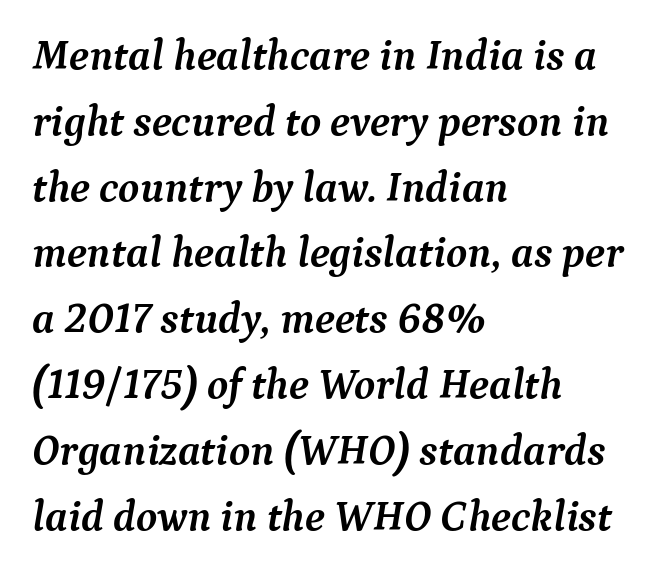
{"serif": "yes", "italic": "yes", "lean": "right", "slant_degrees": 9, "bold": "yes", "weight": "semibold", "width": "normal", "stroke_contrast": "medium", "x_height": "medium", "monospaced": "no", "underline": "no", "align": "left", "line_spacing": "normal", "line_spacing_ratio": 1.53, "letter_spacing": "normal", "letter_spacing_em": 0.0, "glyph_px": 43}
